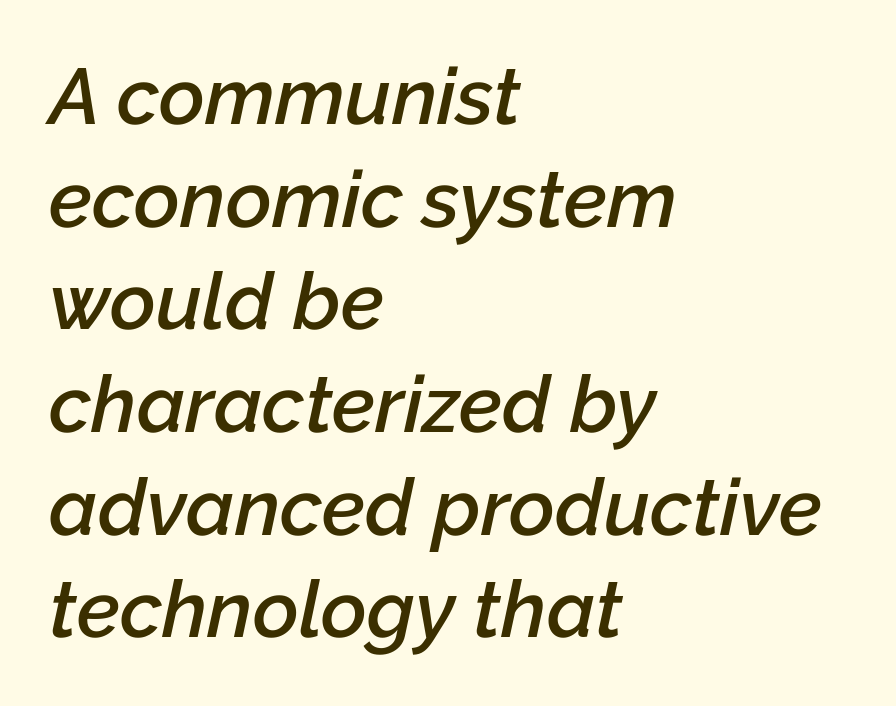
These lines are set flush left with a ragged right edge. Anything drawn beneath the words? Only blank space. Regular leading. The passage shown is typed in a proportional face where columns would drift.
